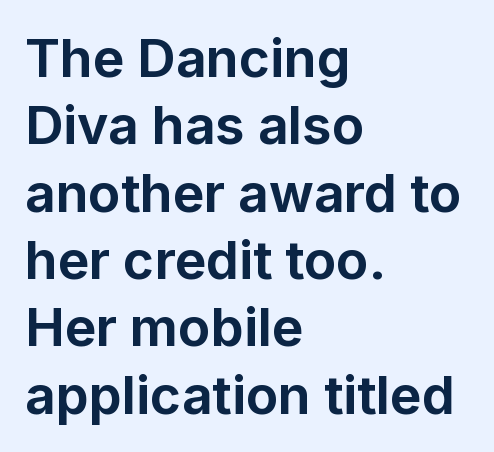
The image shows 53 px bold sans-serif type, upright; set left-aligned, normal line spacing (1.27x), normal letter spacing, not underlined; low stroke contrast and a medium x-height.
